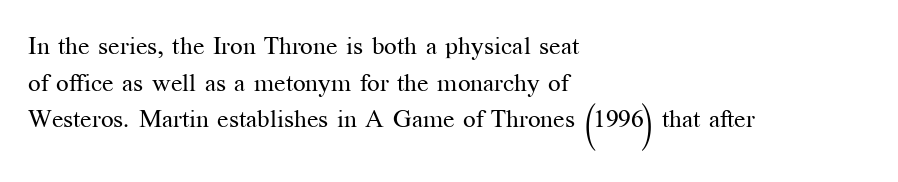
{"italic": "no", "bold": "no", "underline": "no", "align": "left", "line_spacing": "normal", "line_spacing_ratio": 1.47, "letter_spacing": "normal", "letter_spacing_em": 0.0, "glyph_px": 25}
